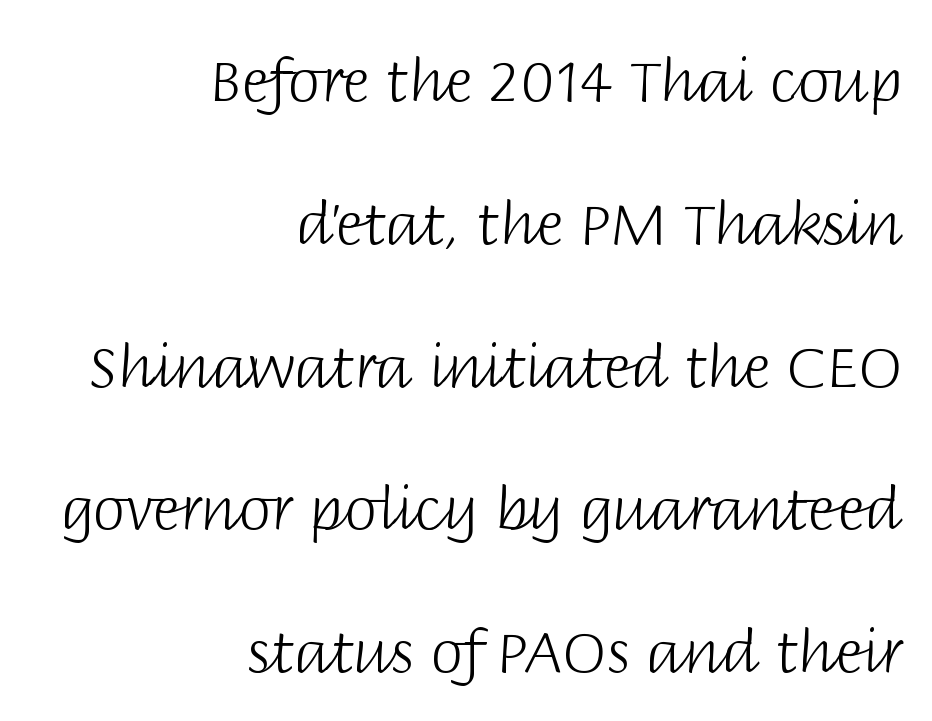
The image shows 59 px light sans-serif type, upright; set right-aligned, loose line spacing (2.42x), normal letter spacing, not underlined; low stroke contrast and a large x-height.
